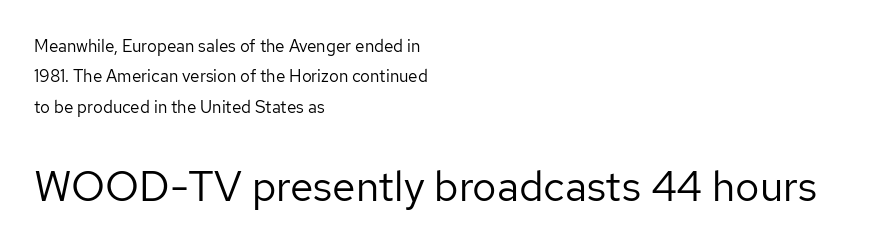
Q: Is the text bold? A: No.
Q: Is the text italic (slanted)? A: No, it is upright.
Q: Is the typeface a serif or a sans-serif typeface? A: Sans-serif.
Q: Is the text underlined? A: No.
Q: How is the paragraph aligned? A: Left-aligned.
Q: Is the spacing between letters normal or unusually wide? A: Normal.
Q: Which block of text is set in a larger size, the first (top) or the second (bottom)? A: The second (bottom) one.
Q: Width (condensed, normal, or wide)? A: Normal.
Q: Stroke contrast? A: Low.
Q: x-height? A: Medium.
Q: Monospaced? A: No.
